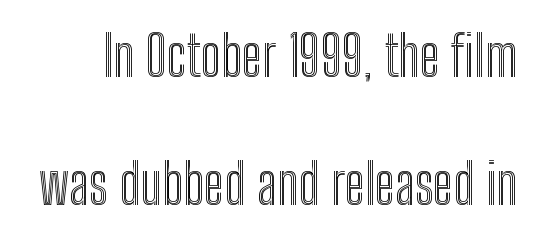
Q: Is the text italic (slanted)? A: No, it is upright.
Q: Is the text underlined? A: No.
Q: Is the spacing between letters normal or unusually wide? A: Normal.
Q: Is the spacing between lines tight, normal or loose? A: Loose.
Q: Width (condensed, normal, or wide)? A: Condensed.
Q: x-height? A: Medium.
Q: Monospaced? A: No.
